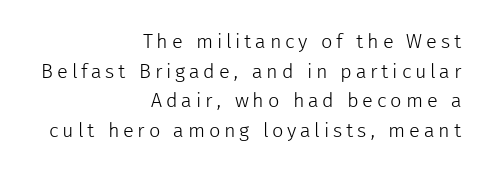
{"italic": "no", "bold": "no", "underline": "no", "align": "right", "line_spacing": "normal", "line_spacing_ratio": 1.48, "glyph_px": 20}
